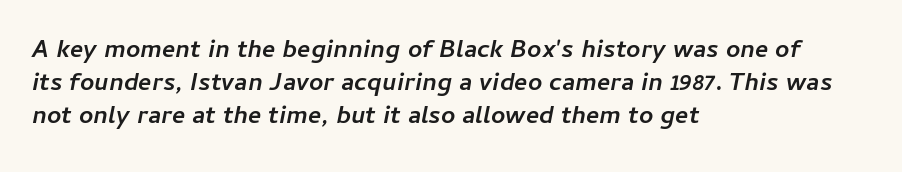
Bare-footed words on every line. Each new line begins a customary step beneath the previous one. If you drew a ruler down the left edge, every line would touch it. Spacing between characters is what you'd get straight out of the box. Would a proofreader flag this as italicized? Yes. These lines carry a lot of weight — the face is fully bold.
